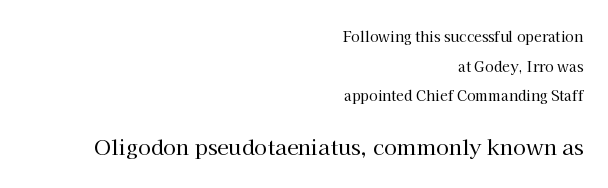
{"italic": "no", "bold": "no", "underline": "no", "align": "right", "line_spacing": "loose", "line_spacing_ratio": 2.11, "letter_spacing": "normal", "letter_spacing_em": 0.0, "larger_block": "second", "size_ratio": 1.5, "glyph_px": 21}
